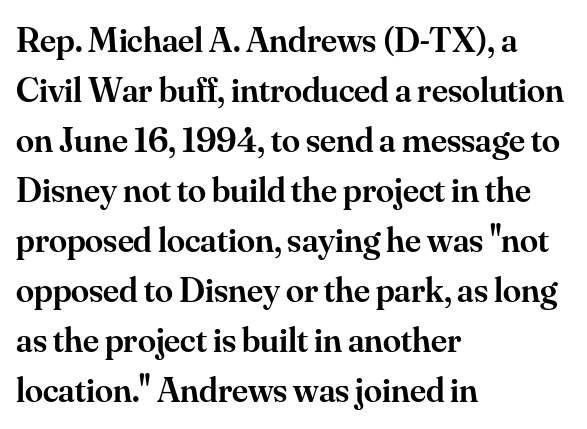
Characters remain perfectly vertical along every line. A typesetter would label this face a serif. What's the leading like? Ordinary, nothing unusual. The type is set solid horizontally, with unmodified tracking. Decoration check: the copy has no underline.
